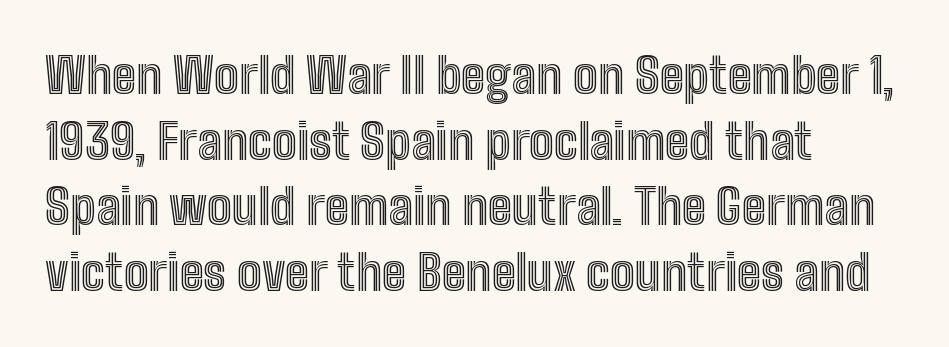
{"italic": "no", "width": "condensed", "x_height": "medium", "monospaced": "no", "underline": "no", "align": "left", "line_spacing": "normal", "line_spacing_ratio": 1.34, "letter_spacing": "normal", "letter_spacing_em": 0.0, "glyph_px": 49}
